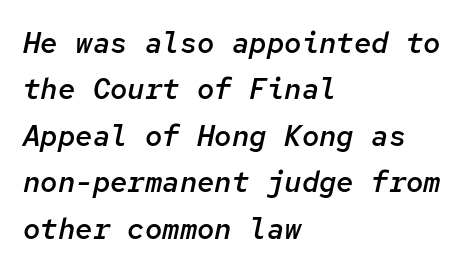
The image shows 29 px semibold type, italic (leaning right), monospaced; set left-aligned, normal line spacing (1.6x), normal letter spacing, not underlined; low stroke contrast and a medium x-height.
